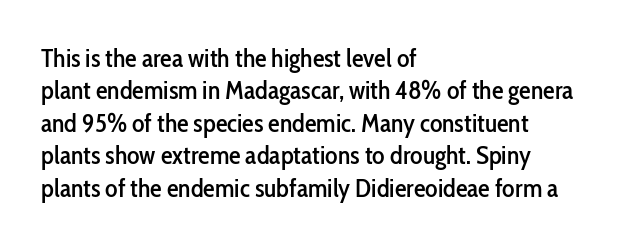
Q: Is the text italic (slanted)? A: No, it is upright.
Q: Is the text underlined? A: No.
Q: How is the paragraph aligned? A: Left-aligned.
Q: Is the spacing between letters normal or unusually wide? A: Normal.
Q: Is the spacing between lines tight, normal or loose? A: Normal.
